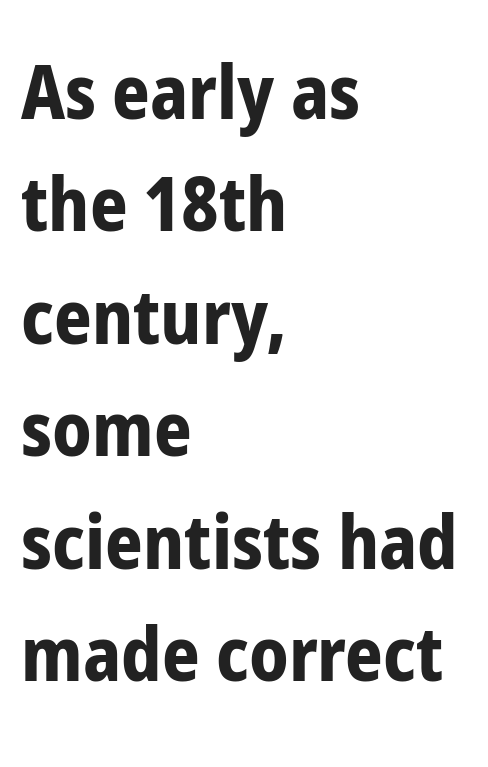
Does the weight exceed regular? Yes, all the way to bold. Horizontal bands of white between lines are of average thickness. Leftover space on each line is placed entirely after the last word. Students, note that the glyphs here touch the page at normal intervals. The typography opts for an upright posture over an oblique one.
